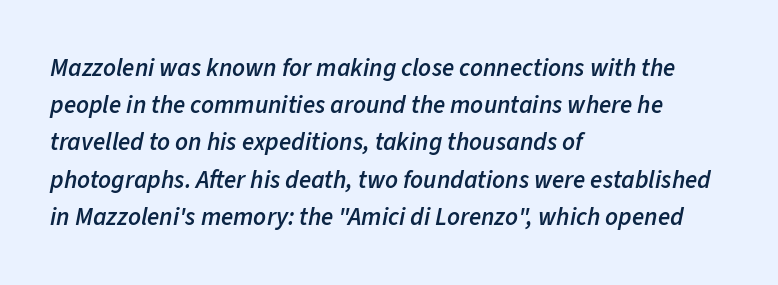
{"italic": "yes", "lean": "right", "slant_degrees": 11, "bold": "semi", "underline": "no", "align": "left", "line_spacing": "normal", "line_spacing_ratio": 1.49, "letter_spacing": "normal", "letter_spacing_em": 0.0, "glyph_px": 25}
